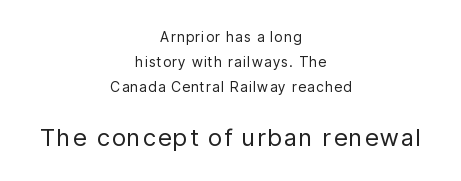
The image shows 24 px text type, upright; set centered, line spacing 1.79x, not underlined; the second (bottom) block is 1.71x larger.
